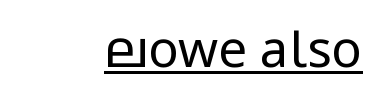
Q: Is the text bold? A: No.
Q: Is the text italic (slanted)? A: No, it is upright.
Q: Is the typeface a serif or a sans-serif typeface? A: Sans-serif.
Q: Is the text underlined? A: Yes.
Q: Is the spacing between letters normal or unusually wide? A: Normal.
Q: Width (condensed, normal, or wide)? A: Condensed.
Q: Stroke contrast? A: Low.
Q: x-height? A: Large.
Q: Monospaced? A: No.
